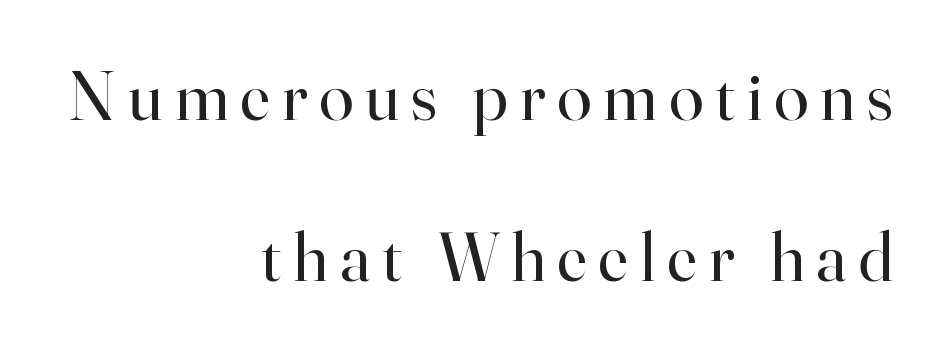
The image shows 70 px regular-weight serif type, upright; set right-aligned, loose line spacing (2.3x), not underlined; high stroke contrast and a small x-height.
